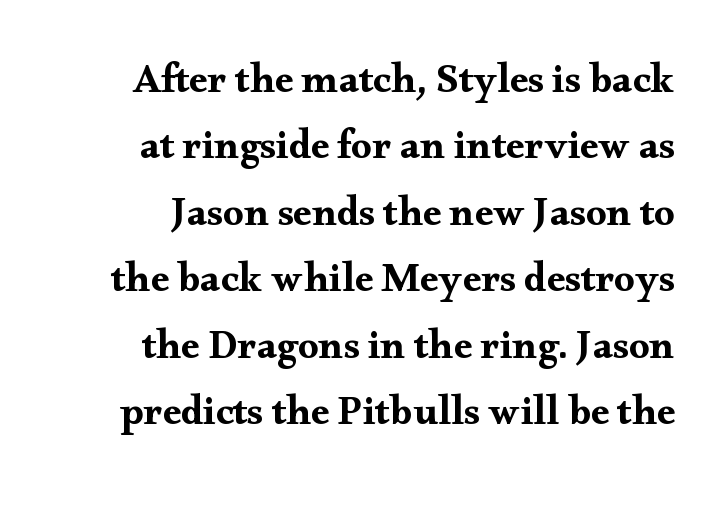
The image shows 41 px wide serif type, upright; set normal line spacing (1.62x), normal letter spacing, not underlined; medium stroke contrast and a small x-height.
